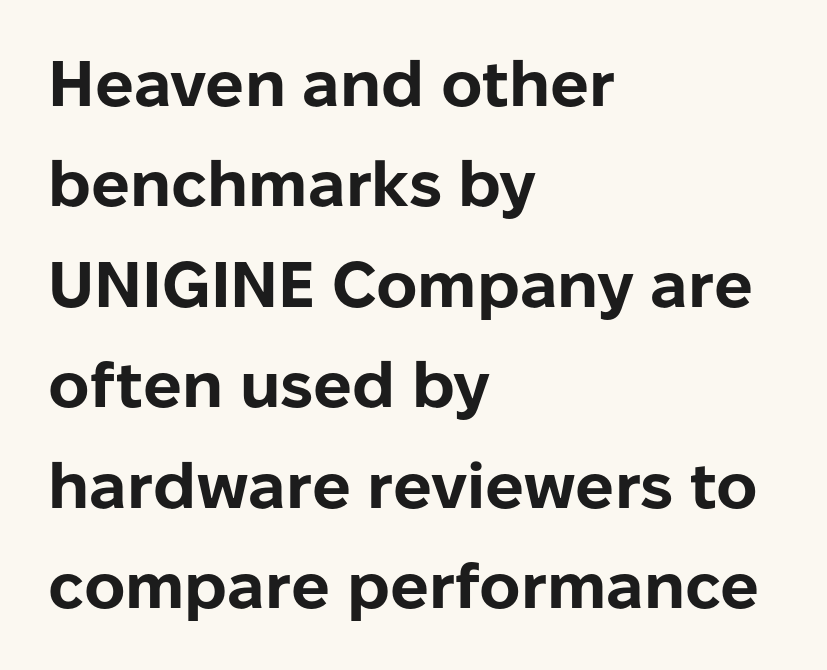
The font family rendered here belongs to the sans-serif group. This sample has the flowing, uneven cadence of proportional lettering. Every letter is thick-stroked: bold, no question. This sample keeps an unexceptional amount of space between lines. Any mark beneath the type? The region is blank.
